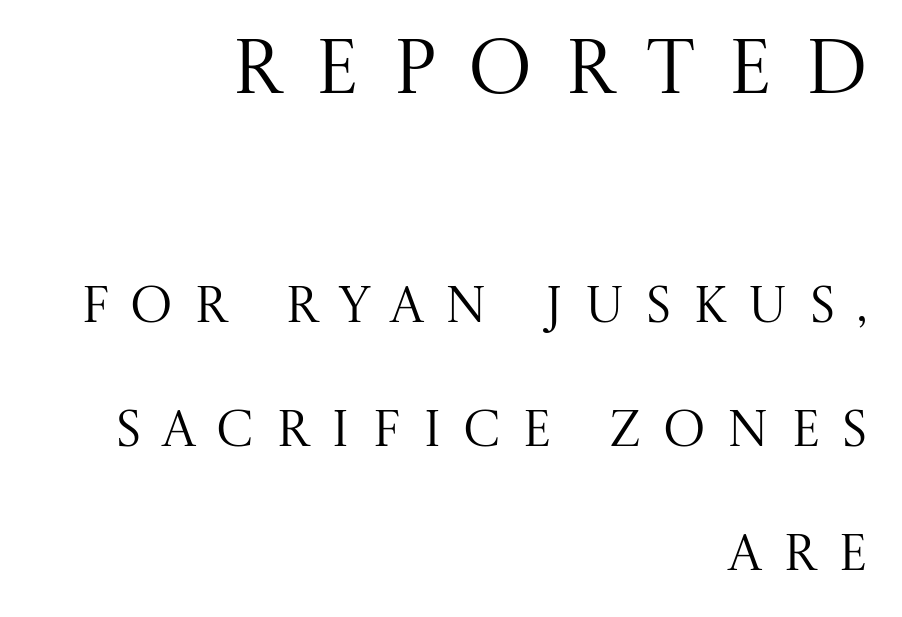
The axis of the letterforms is exactly vertical. Glyph-to-glyph distance is far greater than everyday printed text. Where is the straight margin? On the right. Honestly, the rows look like they've been pulled way apart.
